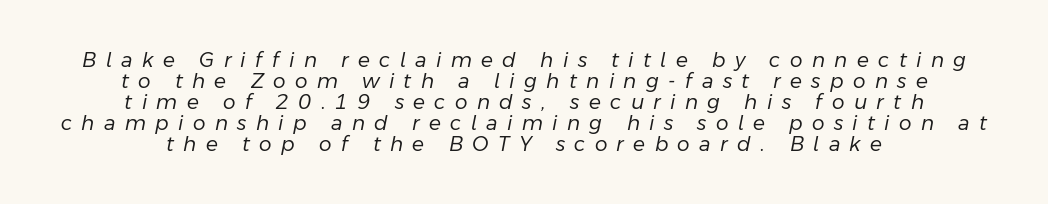
The image shows 20 px text type, italic (leaning right); set centered, tight line spacing (1.05x), unusually wide letter spacing (+0.47 em), not underlined.
